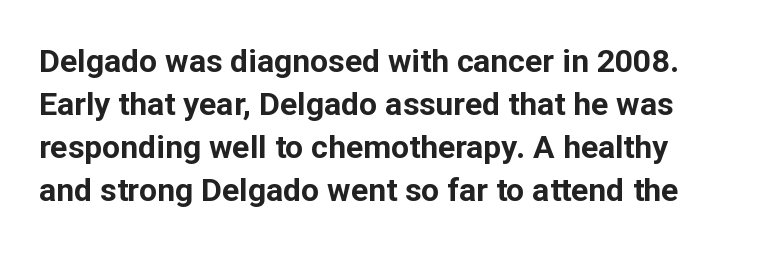
What's the leading like? Ordinary, nothing unusual. Characters follow at the spacing the type designer built in. Typographically, this falls in the sans-serif category. Heavy, bold letterforms. Posture: vertical.
